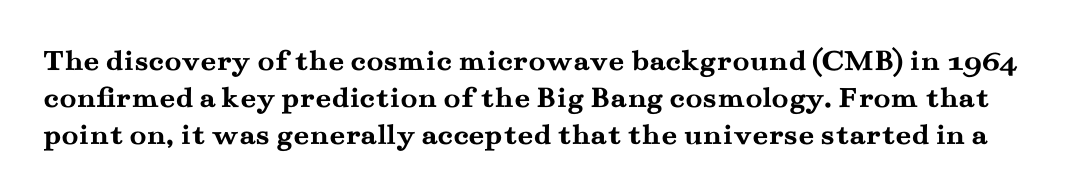
{"serif": "yes", "italic": "no", "bold": "yes", "weight": "semibold", "width": "wide", "stroke_contrast": "medium", "x_height": "small", "monospaced": "no", "underline": "no", "line_spacing_ratio": 1.2, "letter_spacing": "normal", "letter_spacing_em": 0.0, "glyph_px": 31}
